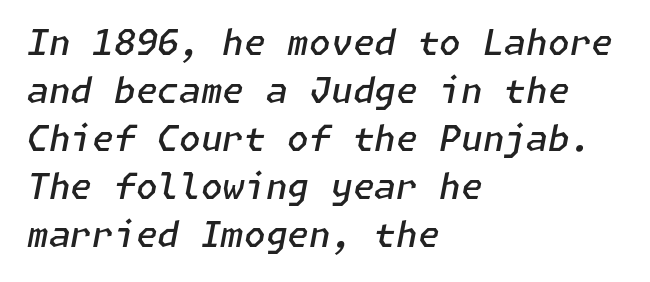
Characters are canted at an angle relative to the baseline's perpendicular. Students, observe: this is what conventionally led text looks like. Typographic density is moderately raised because the face is semibold. Is the block centered? No — it sits flush against the left margin. Has an underline been added? It has not. Characters follow at the spacing the type designer built in.
